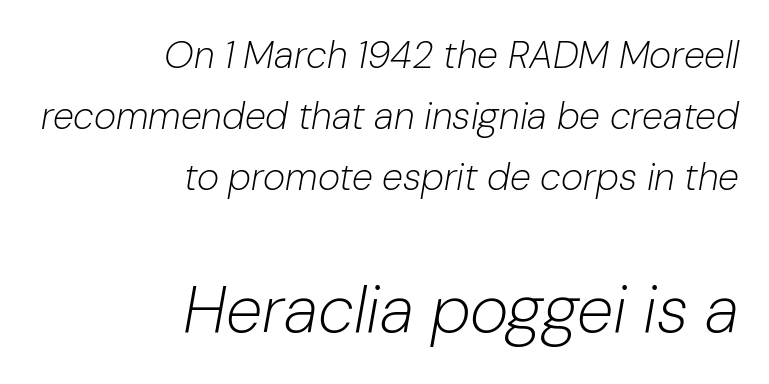
Right-aligned paragraph, ragged on the left. Here the designer chose a conventional face with non-uniform glyph widths. Characters follow at the spacing the type designer built in. The lines sit at an ordinary, default distance from one another. Between these two stacked blocks, the lower one wins on size.
